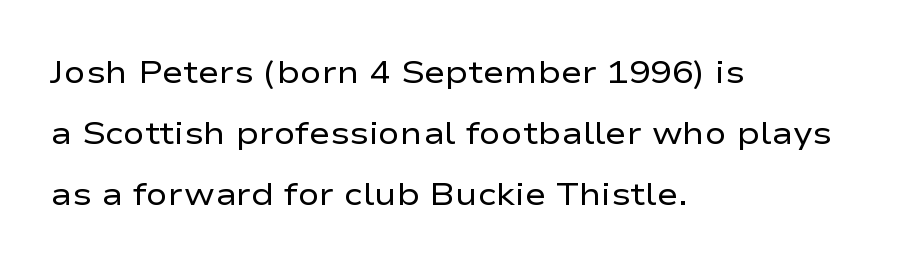
Serif or sans? Sans — the stroke terminals are bare. No extra tracking has been applied to these lines. Bare-footed words on every line. The letters advance in unequal steps, a hallmark of proportional type.
